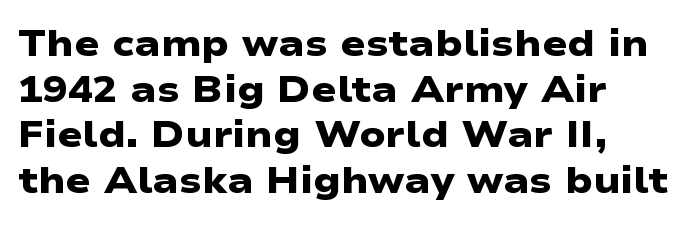
The gap between lines stays unmarked. Is the letter spacing exaggerated? No — it looks like the ordinary default. The text block is weighted toward the left margin, trailing off unevenly rightward. Nope, no serifs anywhere on these letters.
